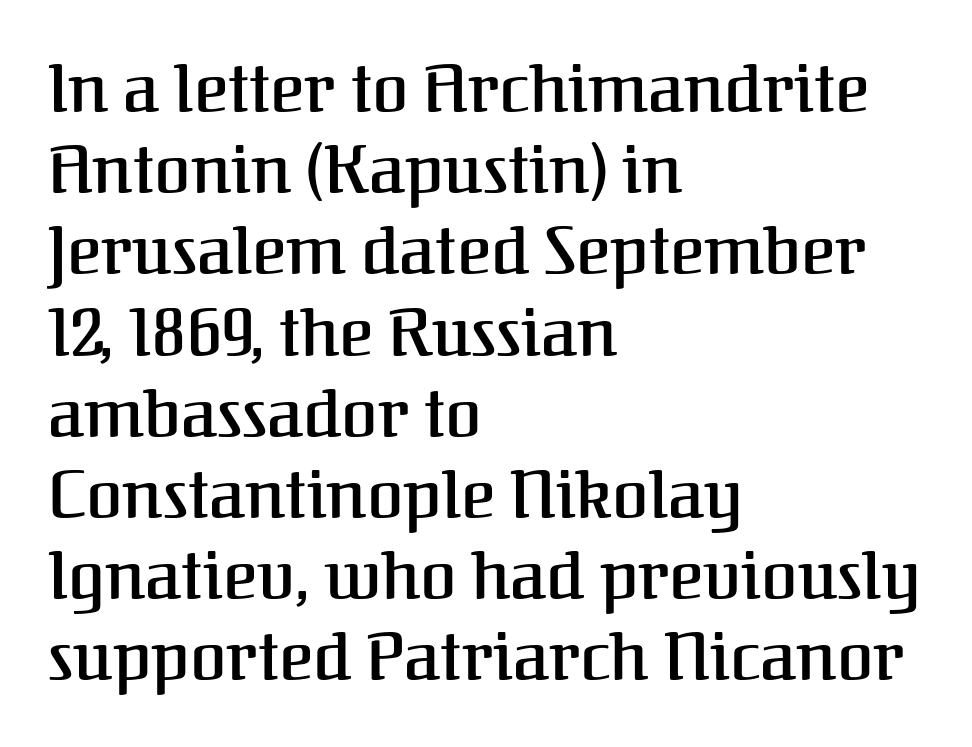
Tracking value appears to be zero — textbook default spacing. Stroke terminals: seriffed. Every stem runs plumb, perpendicular to the baseline. The rag falls on the right side of this text block.
